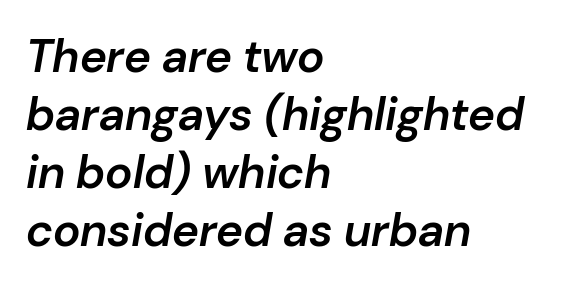
The compositor pushed each line to the left boundary. Only glyphs here, with clear space below each row. Is the letter spacing exaggerated? No — it looks like the ordinary default. Interline gaps are of average width in this sample. Proportional: the letters do not fall into vertical columns. Observe the lean: these are italic letterforms.
